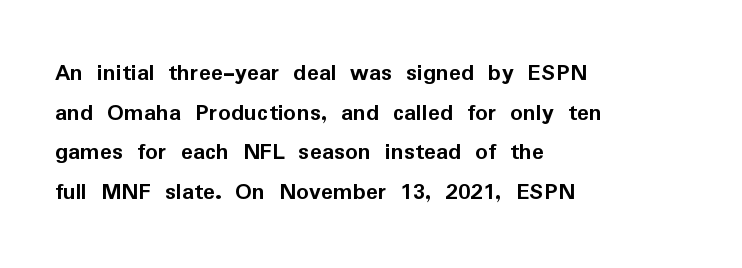
The words here are not underlined. Glyph-to-glyph distance matches everyday printed text. The rows are spaced the way most documents space them. The lettering holds an erect, upright posture throughout. Heavy-handed strokes throughout: this text is bold. Which margin do the lines hug? The left one — the right edge is uneven.
